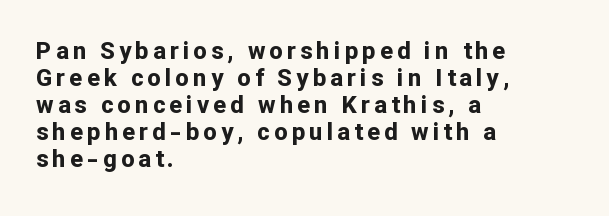
Plain, unruled lines of type. A typesetter would mark this as roman, not italic. The paragraph shown leans on its left margin. If you measured baseline to baseline, you'd find a short distance. Summary of weight: heavy, a full bold.
